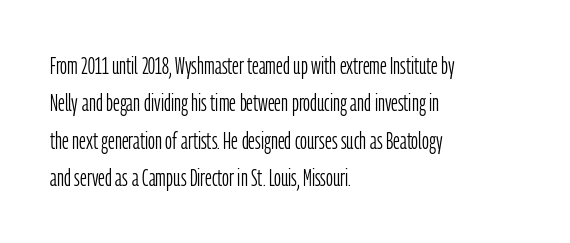
The image shows 24 px text type, upright; set left-aligned, normal line spacing (1.56x), normal letter spacing, not underlined.
